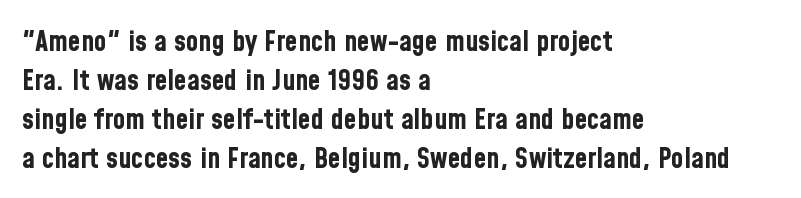
Q: Is the text bold? A: Yes.
Q: Is the text italic (slanted)? A: No, it is upright.
Q: Is the typeface a serif or a sans-serif typeface? A: Sans-serif.
Q: Is the text underlined? A: No.
Q: How is the paragraph aligned? A: Left-aligned.
Q: Is the spacing between letters normal or unusually wide? A: Normal.
Q: Is the spacing between lines tight, normal or loose? A: Normal.
Q: Width (condensed, normal, or wide)? A: Condensed.
Q: Stroke contrast? A: Low.
Q: x-height? A: Medium.
Q: Monospaced? A: No.
